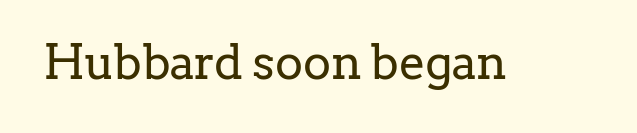
The image shows 47 px regular-weight serif type, upright; set normal letter spacing, not underlined; low stroke contrast and a medium x-height.
